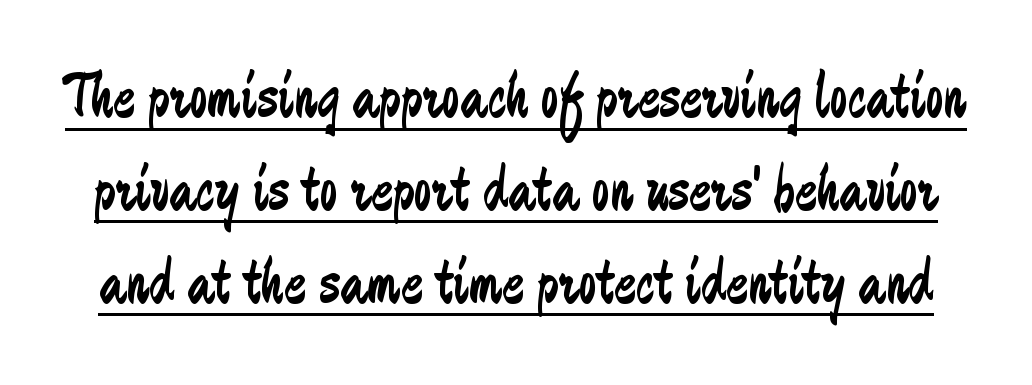
Q: Is the text bold? A: No.
Q: Is the text italic (slanted)? A: Yes.
Q: Is the typeface a serif or a sans-serif typeface? A: Sans-serif.
Q: Is the text underlined? A: Yes.
Q: Is the spacing between letters normal or unusually wide? A: Normal.
Q: Is the spacing between lines tight, normal or loose? A: Normal.
Q: Width (condensed, normal, or wide)? A: Condensed.
Q: Stroke contrast? A: Low.
Q: x-height? A: Small.
Q: Monospaced? A: No.
